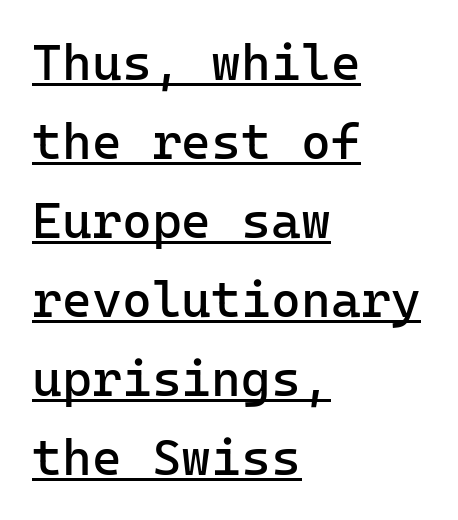
Q: Is the text bold? A: No.
Q: Is the text italic (slanted)? A: No, it is upright.
Q: Is the typeface a serif or a sans-serif typeface? A: Sans-serif.
Q: Is the text underlined? A: Yes.
Q: How is the paragraph aligned? A: Left-aligned.
Q: Is the spacing between letters normal or unusually wide? A: Normal.
Q: Is the spacing between lines tight, normal or loose? A: Normal.
Q: Width (condensed, normal, or wide)? A: Normal.
Q: Stroke contrast? A: Low.
Q: x-height? A: Medium.
Q: Monospaced? A: Yes.
